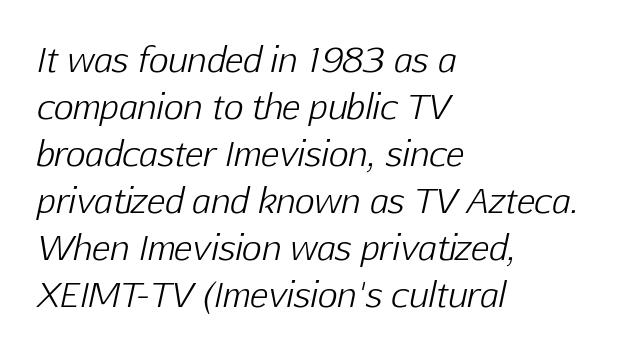
Q: Is the text bold? A: No.
Q: Is the text italic (slanted)? A: Yes, it leans right by about 12 degrees.
Q: Is the text underlined? A: No.
Q: How is the paragraph aligned? A: Left-aligned.
Q: Is the spacing between letters normal or unusually wide? A: Normal.
Q: Is the spacing between lines tight, normal or loose? A: Normal.
Q: Width (condensed, normal, or wide)? A: Normal.
Q: Stroke contrast? A: Low.
Q: x-height? A: Medium.
Q: Monospaced? A: No.
